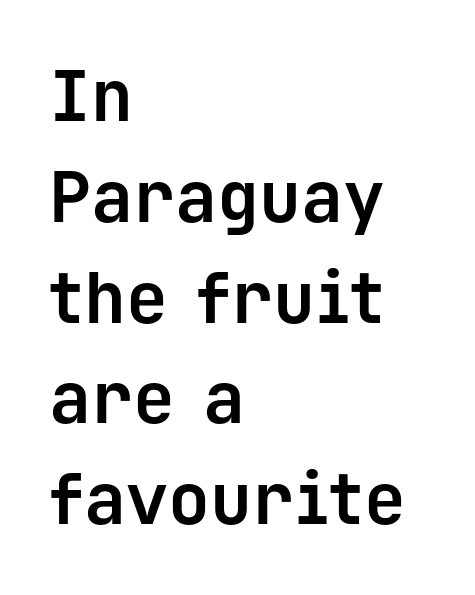
The image shows 70 px bold sans-serif type, upright, monospaced; set left-aligned, normal line spacing (1.44x), normal letter spacing, not underlined; low stroke contrast and a medium x-height.
